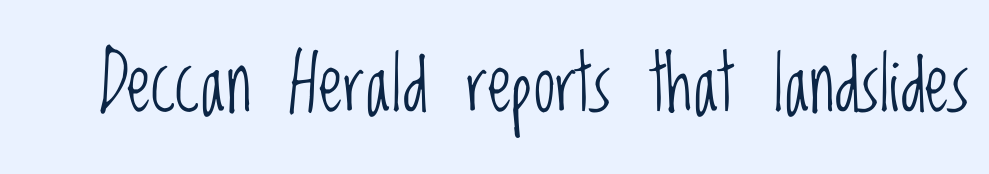
Q: Is the text bold? A: No.
Q: Is the text italic (slanted)? A: No, it is upright.
Q: Is the typeface a serif or a sans-serif typeface? A: Sans-serif.
Q: Is the text underlined? A: No.
Q: Is the spacing between letters normal or unusually wide? A: Normal.
Q: Width (condensed, normal, or wide)? A: Condensed.
Q: Stroke contrast? A: Low.
Q: x-height? A: Large.
Q: Monospaced? A: No.
